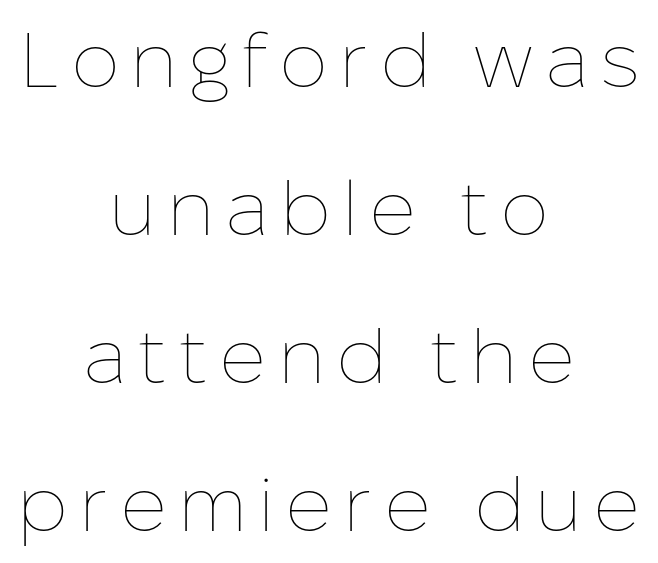
You could not count columns in this text — the font is proportionally spaced. The rendering positions every line midway between the sides. The characters are drawn with everyday or finer stroke widths. This rendering features lettering with no underline. These lines stand farther apart than default settings would place them. Characters remain perfectly vertical along every line.
